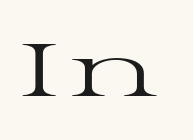
The image shows 75 px regular-weight, wide serif type, upright; set not underlined; high stroke contrast and a medium x-height.
